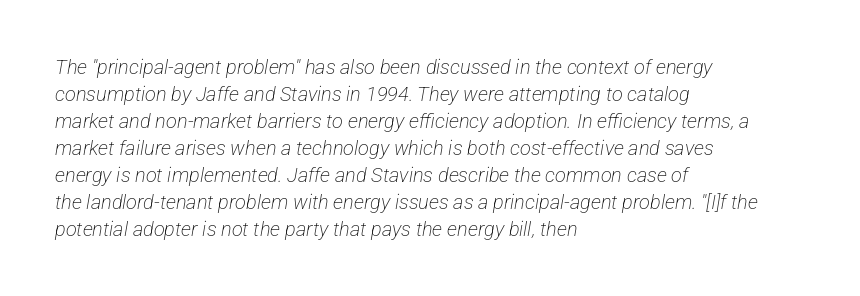
{"bold": "no", "underline": "no", "align": "left", "line_spacing": "normal", "line_spacing_ratio": 1.35, "letter_spacing": "normal", "letter_spacing_em": 0.0, "glyph_px": 20}
